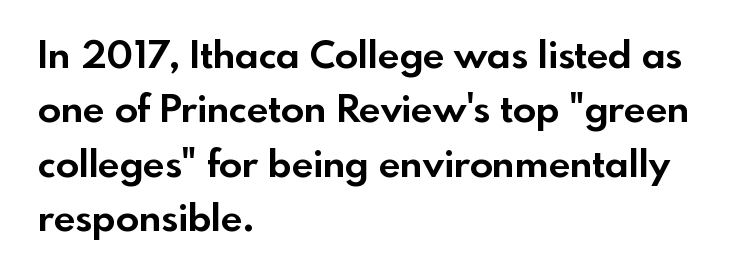
The image shows 38 px bold sans-serif type, upright; set left-aligned, normal line spacing (1.43x), normal letter spacing, not underlined; a small x-height.
